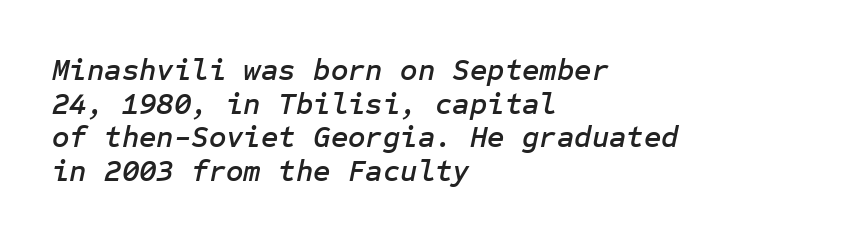
Q: Is the text italic (slanted)? A: Yes, it leans right by about 12 degrees.
Q: Is the text underlined? A: No.
Q: How is the paragraph aligned? A: Left-aligned.
Q: Is the spacing between letters normal or unusually wide? A: Normal.
Q: Is the spacing between lines tight, normal or loose? A: Tight.
Q: Width (condensed, normal, or wide)? A: Normal.
Q: Stroke contrast? A: Low.
Q: x-height? A: Medium.
